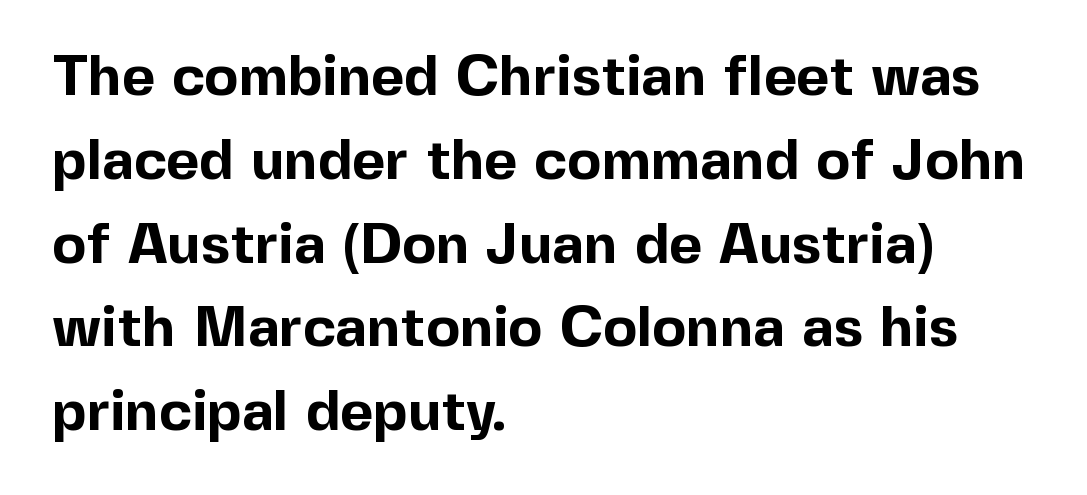
The type sits square on the baseline with zero lean. The block of text has a typical density, with ordinary space between rows. Every letter is thick-stroked: bold, no question. The baseline area is clear.
